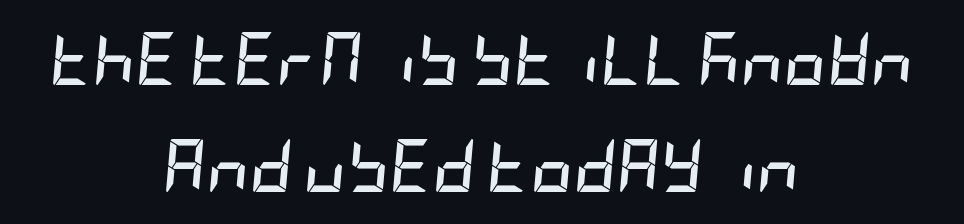
Q: Is the text bold? A: Yes.
Q: Is the text italic (slanted)? A: Yes, it leans right by about 5 degrees.
Q: Is the text underlined? A: No.
Q: How is the paragraph aligned? A: Centered.
Q: Is the spacing between letters normal or unusually wide? A: Normal.
Q: Is the spacing between lines tight, normal or loose? A: Loose.
Q: Width (condensed, normal, or wide)? A: Condensed.
Q: Stroke contrast? A: Low.
Q: x-height? A: Large.
